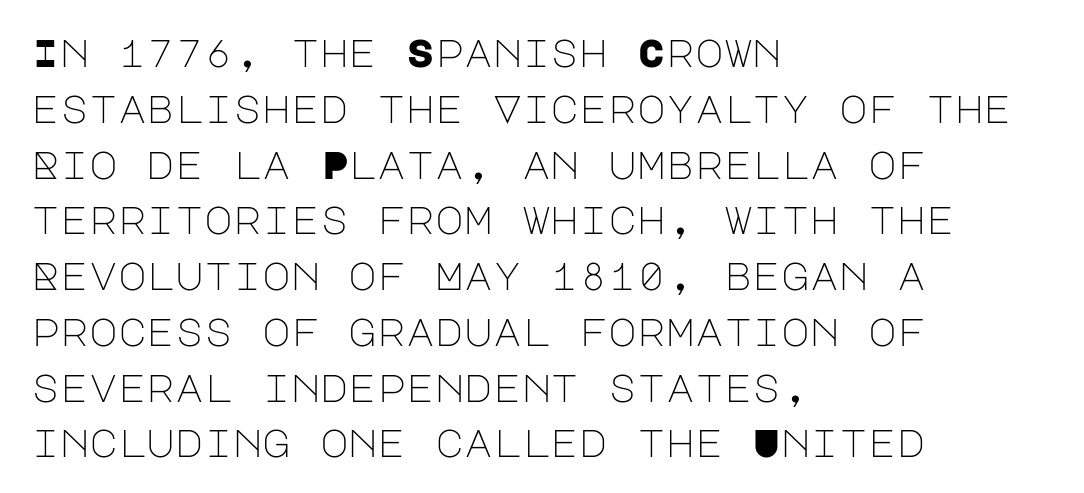
{"serif": "no", "italic": "no", "bold": "no", "weight": "light", "width": "normal", "stroke_contrast": "low", "x_height": "large", "underline": "no", "align": "left", "line_spacing": "normal", "line_spacing_ratio": 1.43, "letter_spacing": "normal", "letter_spacing_em": 0.0, "glyph_px": 39}
